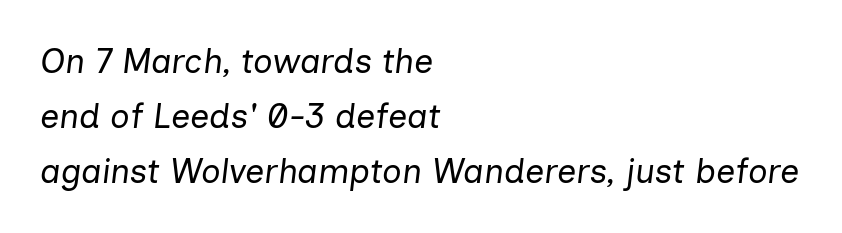
Q: Is the text bold? A: No.
Q: Is the text italic (slanted)? A: Yes, it leans right by about 7 degrees.
Q: Is the text underlined? A: No.
Q: How is the paragraph aligned? A: Left-aligned.
Q: Is the spacing between letters normal or unusually wide? A: Normal.
Q: Is the spacing between lines tight, normal or loose? A: Normal.
Q: Width (condensed, normal, or wide)? A: Normal.
Q: Stroke contrast? A: Low.
Q: x-height? A: Medium.
Q: Monospaced? A: No.
